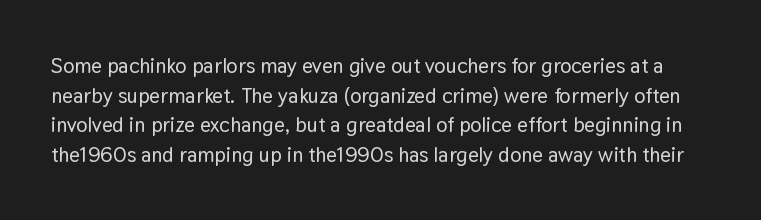
The image shows 21 px text type, upright; set normal line spacing (1.41x), normal letter spacing, not underlined.
